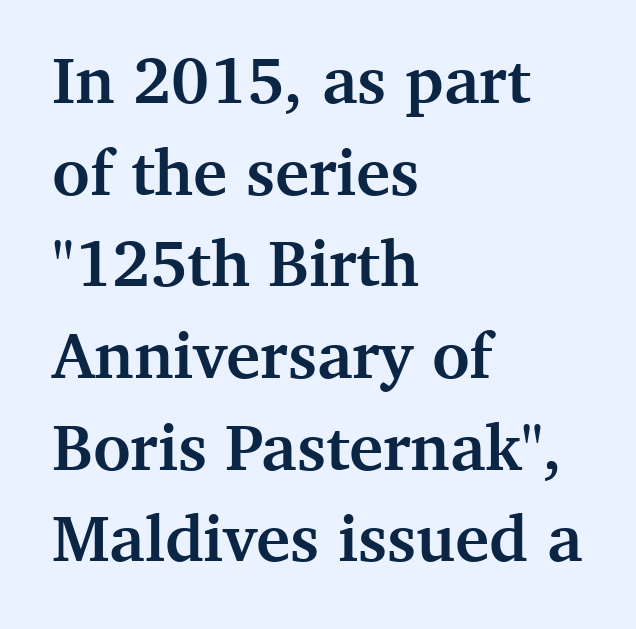
{"serif": "yes", "italic": "no", "bold": "yes", "weight": "semibold", "width": "normal", "stroke_contrast": "medium", "x_height": "medium", "monospaced": "no", "underline": "no", "align": "left", "line_spacing": "normal", "line_spacing_ratio": 1.41, "letter_spacing": "normal", "letter_spacing_em": 0.0, "glyph_px": 65}
